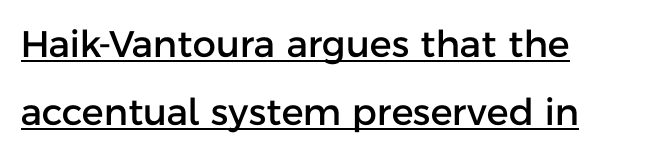
Q: Is the text italic (slanted)? A: No, it is upright.
Q: Is the typeface a serif or a sans-serif typeface? A: Sans-serif.
Q: Is the text underlined? A: Yes.
Q: Is the spacing between letters normal or unusually wide? A: Normal.
Q: Width (condensed, normal, or wide)? A: Normal.
Q: Stroke contrast? A: Low.
Q: x-height? A: Medium.
Q: Monospaced? A: No.
